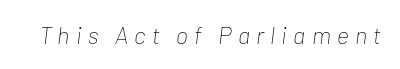
{"italic": "yes", "lean": "right", "slant_degrees": 7, "bold": "no", "underline": "no", "letter_spacing": "wide", "letter_spacing_em": 0.26, "glyph_px": 24}
